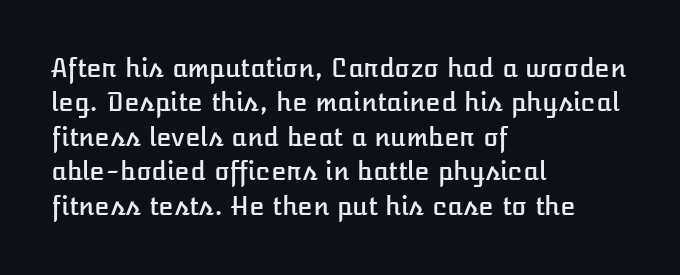
Q: Is the text italic (slanted)? A: No, it is upright.
Q: Is the text underlined? A: No.
Q: How is the paragraph aligned? A: Left-aligned.
Q: Is the spacing between letters normal or unusually wide? A: Normal.
Q: Is the spacing between lines tight, normal or loose? A: Normal.
